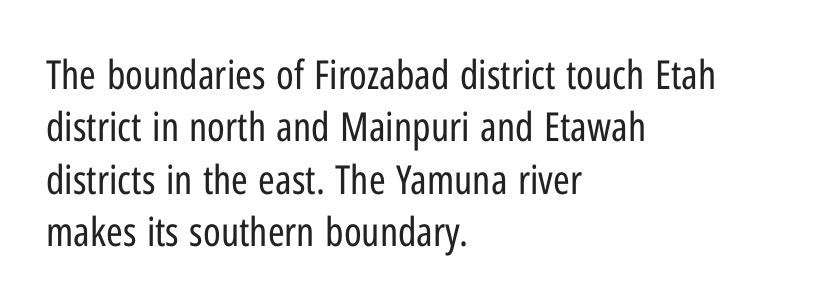
The image shows 40 px regular-weight, condensed sans-serif type, upright; set left-aligned, normal line spacing (1.31x), normal letter spacing, not underlined; low stroke contrast and a medium x-height.
